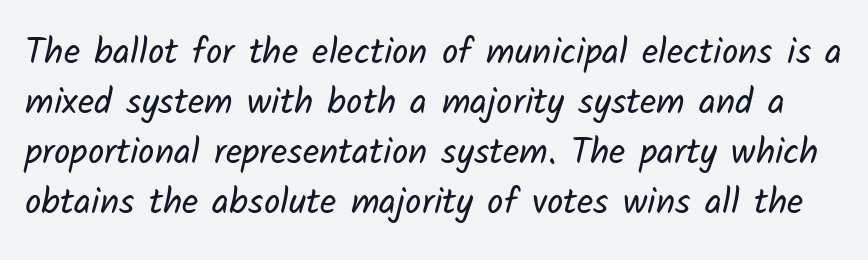
The image shows 36 px regular-weight sans-serif type; set normal line spacing (1.39x), normal letter spacing, not underlined; low stroke contrast and a medium x-height.
